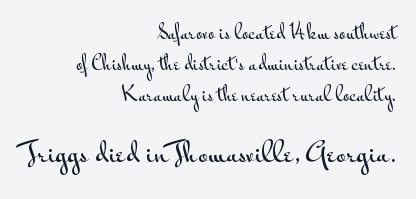
Q: Is the text underlined? A: No.
Q: How is the paragraph aligned? A: Right-aligned.
Q: Is the spacing between letters normal or unusually wide? A: Normal.
Q: Which block of text is set in a larger size, the first (top) or the second (bottom)? A: The second (bottom) one.
